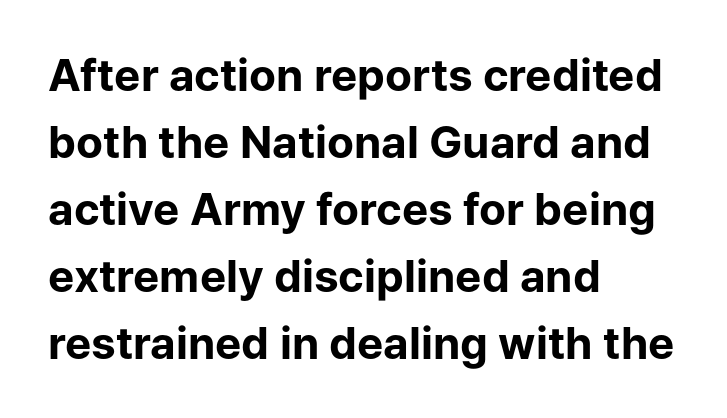
The image shows 44 px bold sans-serif type, upright; set left-aligned, normal line spacing (1.52x), normal letter spacing, not underlined; low stroke contrast and a medium x-height.
